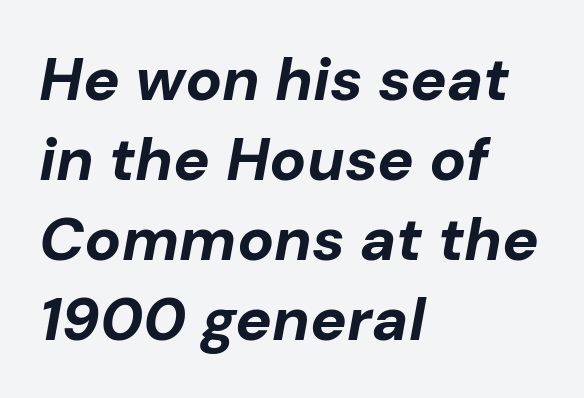
The image shows 61 px bold type, italic (leaning right); set left-aligned, normal line spacing (1.31x), normal letter spacing, not underlined; low stroke contrast and a medium x-height.
